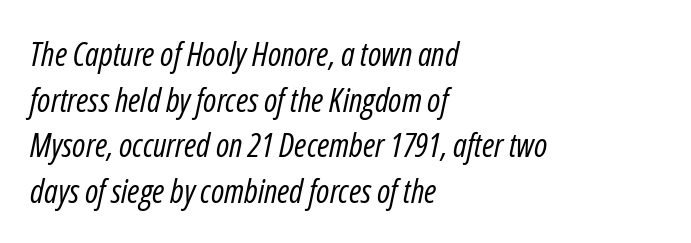
Q: Is the text bold? A: No.
Q: Is the text italic (slanted)? A: Yes, it leans right by about 12 degrees.
Q: Is the text underlined? A: No.
Q: How is the paragraph aligned? A: Left-aligned.
Q: Is the spacing between letters normal or unusually wide? A: Normal.
Q: Is the spacing between lines tight, normal or loose? A: Normal.
Q: Width (condensed, normal, or wide)? A: Condensed.
Q: Stroke contrast? A: Low.
Q: x-height? A: Medium.
Q: Monospaced? A: No.
